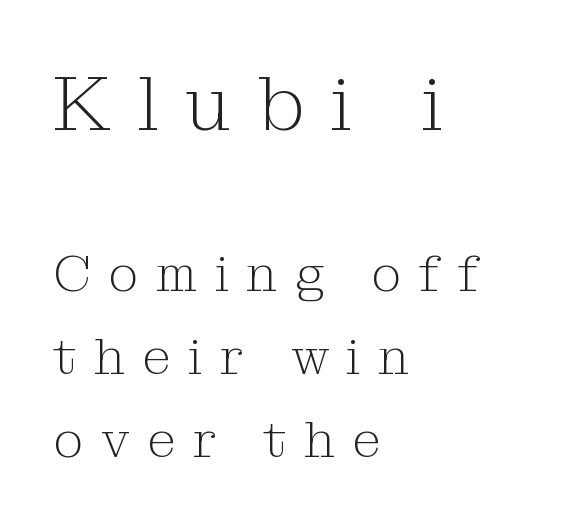
The strokes are not fattened; the text isn't bold. Looks like regular typesetting: each glyph gets only the width it needs. Reading down the column, the eye jumps a familiar distance to each next line. In terms of letterform style, serifs are clearly present. The letters are spread apart with noticeably loose tracking.
